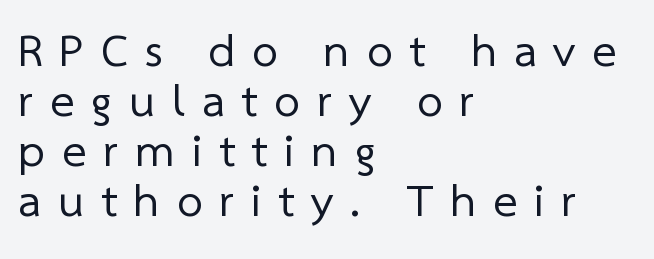
Q: Is the text bold? A: No.
Q: Is the typeface a serif or a sans-serif typeface? A: Sans-serif.
Q: Is the text underlined? A: No.
Q: How is the paragraph aligned? A: Left-aligned.
Q: Is the spacing between letters normal or unusually wide? A: Unusually wide.
Q: Is the spacing between lines tight, normal or loose? A: Tight.
Q: Width (condensed, normal, or wide)? A: Normal.
Q: Stroke contrast? A: Low.
Q: x-height? A: Medium.
Q: Monospaced? A: No.
